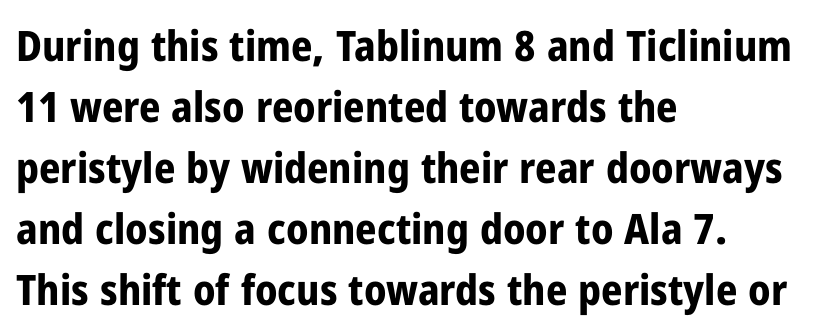
Q: Is the text bold? A: Yes.
Q: Is the text italic (slanted)? A: No, it is upright.
Q: Is the typeface a serif or a sans-serif typeface? A: Sans-serif.
Q: Is the text underlined? A: No.
Q: How is the paragraph aligned? A: Left-aligned.
Q: Is the spacing between letters normal or unusually wide? A: Normal.
Q: Is the spacing between lines tight, normal or loose? A: Normal.
Q: Width (condensed, normal, or wide)? A: Condensed.
Q: Stroke contrast? A: Low.
Q: x-height? A: Medium.
Q: Monospaced? A: No.
